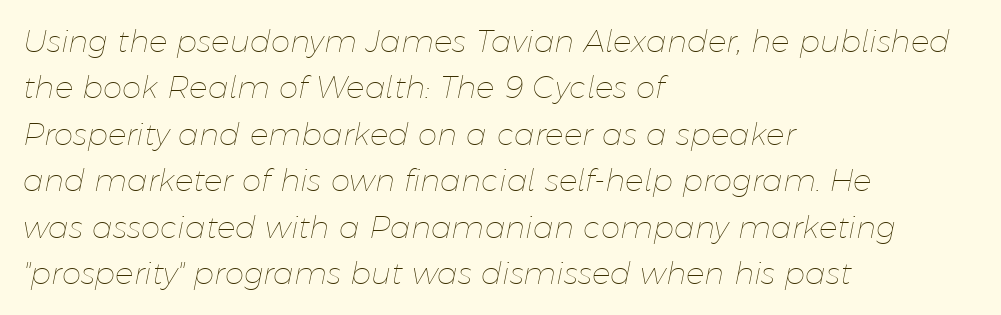
The image shows 31 px thin type, italic (leaning right); set left-aligned, normal line spacing (1.5x), normal letter spacing, not underlined; low stroke contrast and a medium x-height.
